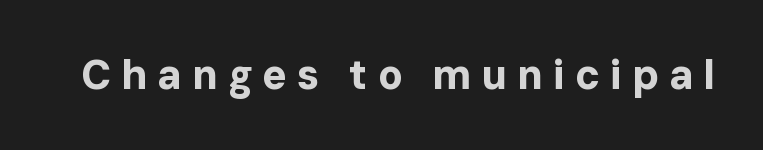
Short note: letters widely spaced. These lines were composed using upright roman letters. These lines are rendered in a variable-pitch font. As a designer I'd log this as weight 700, bold. A clean baseline with only descenders dipping below it.
